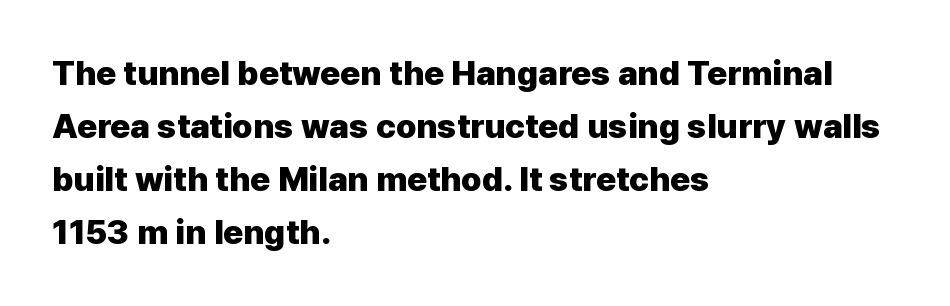
Vertical spacing — default. Are there feet on the stems? There aren't — it's a sans. A classic flush-left, rag-right setting is used for this passage. Varying glyph widths throughout — classic text-font behaviour. The type is set solid horizontally, with unmodified tracking. Lines of text with bare space underneath.
